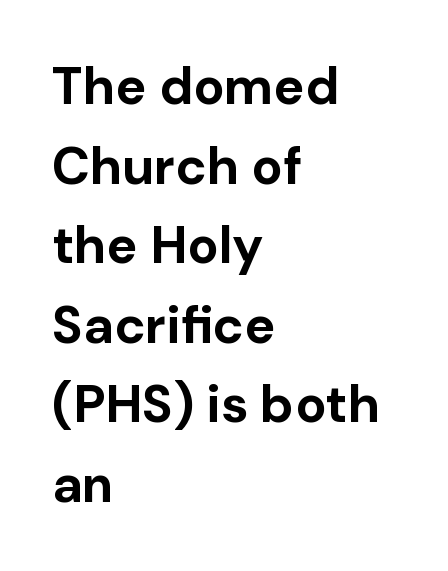
The image shows 52 px bold sans-serif type, upright; set left-aligned, normal line spacing (1.53x), normal letter spacing, not underlined; low stroke contrast and a medium x-height.
